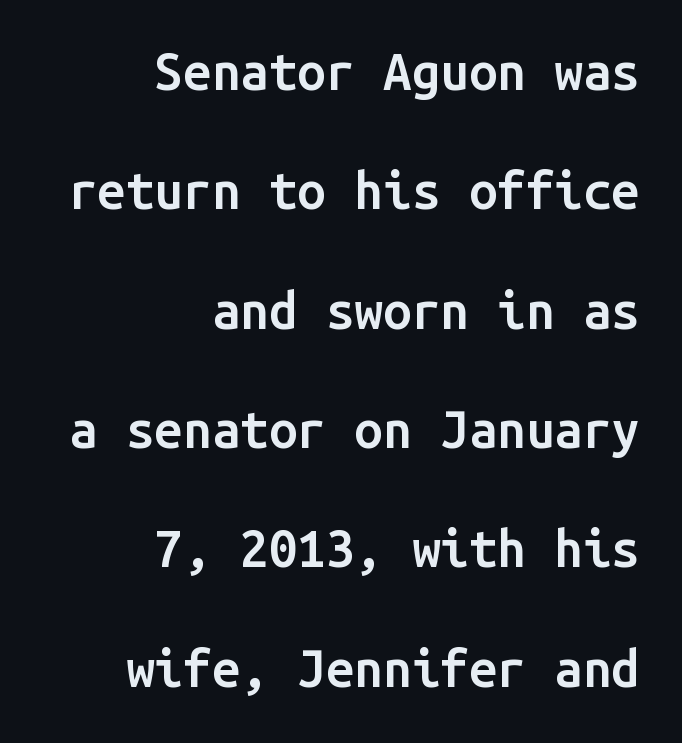
Q: Is the text bold? A: Semi-bold.
Q: Is the text italic (slanted)? A: No, it is upright.
Q: Is the typeface a serif or a sans-serif typeface? A: Sans-serif.
Q: Is the text underlined? A: No.
Q: How is the paragraph aligned? A: Right-aligned.
Q: Is the spacing between letters normal or unusually wide? A: Normal.
Q: Is the spacing between lines tight, normal or loose? A: Loose.
Q: Width (condensed, normal, or wide)? A: Normal.
Q: Stroke contrast? A: Low.
Q: x-height? A: Medium.
Q: Monospaced? A: Yes.
